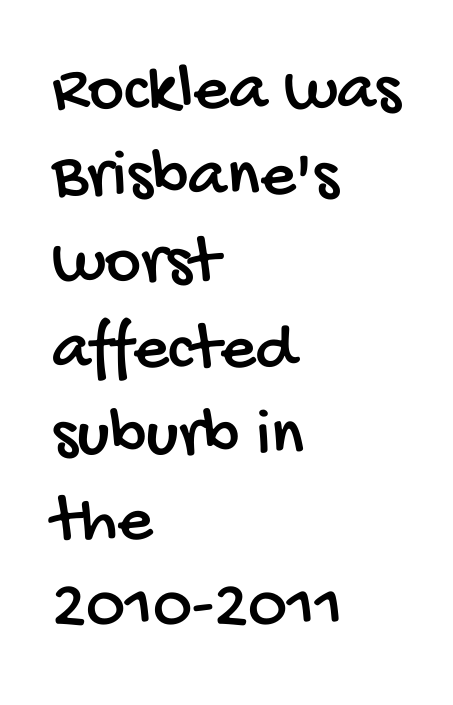
The image shows 69 px condensed sans-serif type; set left-aligned, normal line spacing (1.25x), normal letter spacing, not underlined; low stroke contrast and a large x-height.
